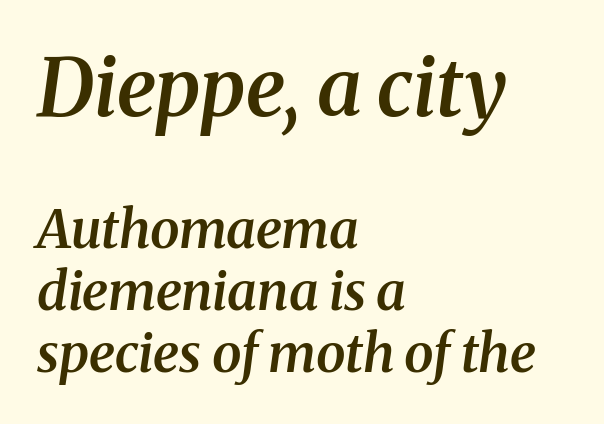
Q: Is the text bold? A: Semi-bold.
Q: Is the text italic (slanted)? A: Yes, it leans right by about 8 degrees.
Q: Is the typeface a serif or a sans-serif typeface? A: Serif.
Q: Is the text underlined? A: No.
Q: How is the paragraph aligned? A: Left-aligned.
Q: Is the spacing between letters normal or unusually wide? A: Normal.
Q: Which block of text is set in a larger size, the first (top) or the second (bottom)? A: The first (top) one.
Q: Width (condensed, normal, or wide)? A: Normal.
Q: Stroke contrast? A: Medium.
Q: x-height? A: Medium.
Q: Monospaced? A: No.
